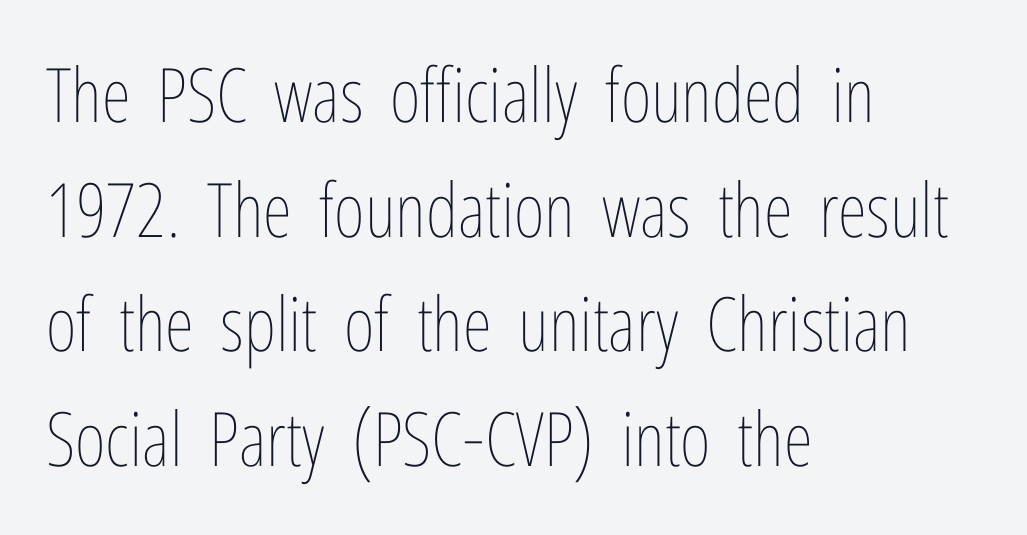
Q: Is the text bold? A: No.
Q: Is the text italic (slanted)? A: No, it is upright.
Q: Is the text underlined? A: No.
Q: How is the paragraph aligned? A: Left-aligned.
Q: Is the spacing between letters normal or unusually wide? A: Normal.
Q: Is the spacing between lines tight, normal or loose? A: Normal.
Q: Width (condensed, normal, or wide)? A: Condensed.
Q: Stroke contrast? A: Low.
Q: x-height? A: Medium.
Q: Monospaced? A: No.
